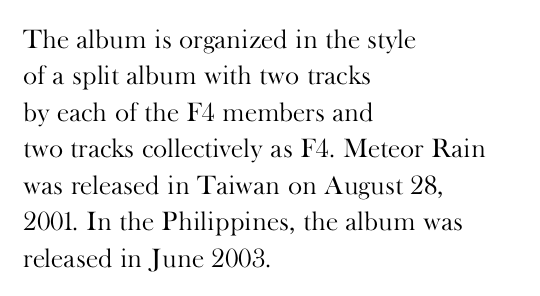
Upright lettering throughout. Reading down the column, the eye jumps a familiar distance to each next line. The typesetting does not lean heavy: it is not bold. Horizontal alignment here is leftward, the default for most running prose. The space directly below the letters is spotless. Glyph-to-glyph distance matches everyday printed text.
